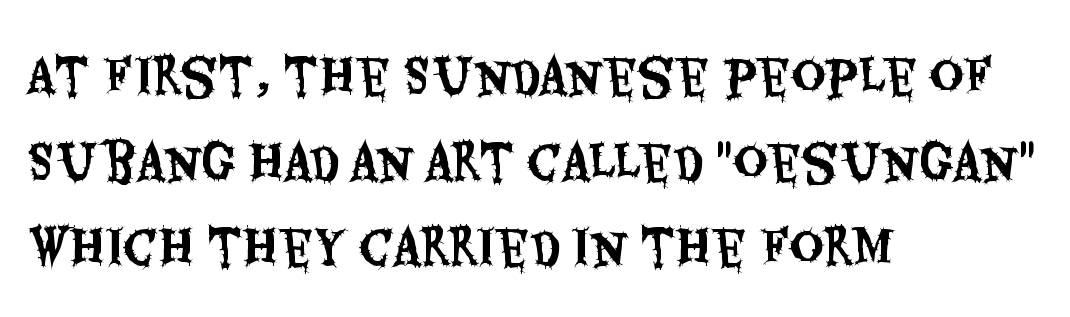
The image shows 47 px condensed sans-serif type, upright; set left-aligned, line spacing 1.82x, normal letter spacing, not underlined; medium stroke contrast and a large x-height.
